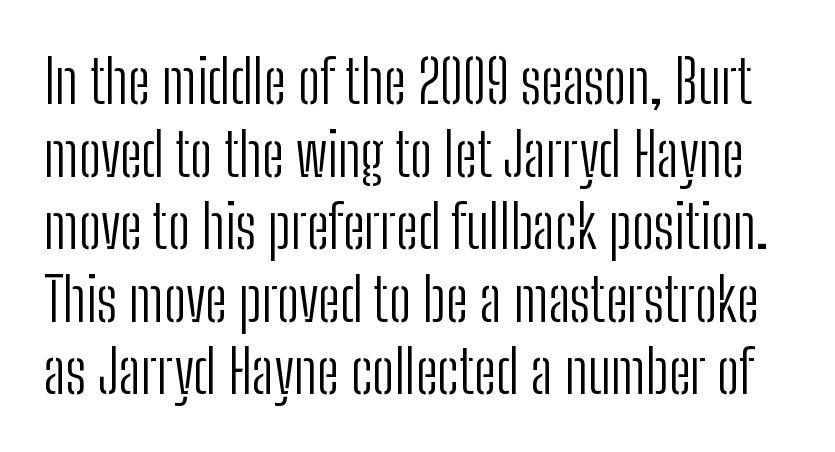
{"serif": "no", "italic": "no", "bold": "no", "weight": "light", "width": "condensed", "stroke_contrast": "low", "x_height": "medium", "monospaced": "no", "underline": "no", "line_spacing_ratio": 1.21, "letter_spacing": "normal", "letter_spacing_em": 0.0, "glyph_px": 60}
